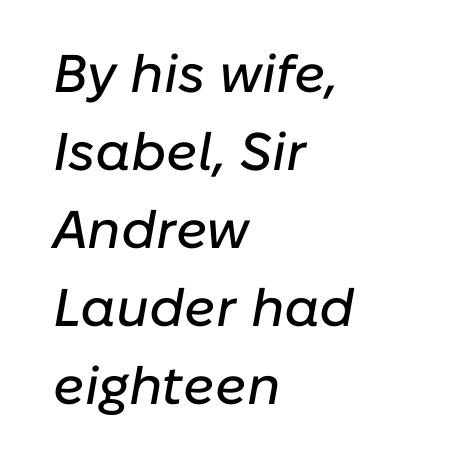
There's an unmistakable incline to the writing here. The face used here is rendered with its standard letterfit. A typesetter would call this proportional, since set widths differ per character. How would I describe the line gaps? Plain and ordinary. The passage shown is not underscored anywhere. A student would call this left alignment; a typographer would say flush left, rag right.
